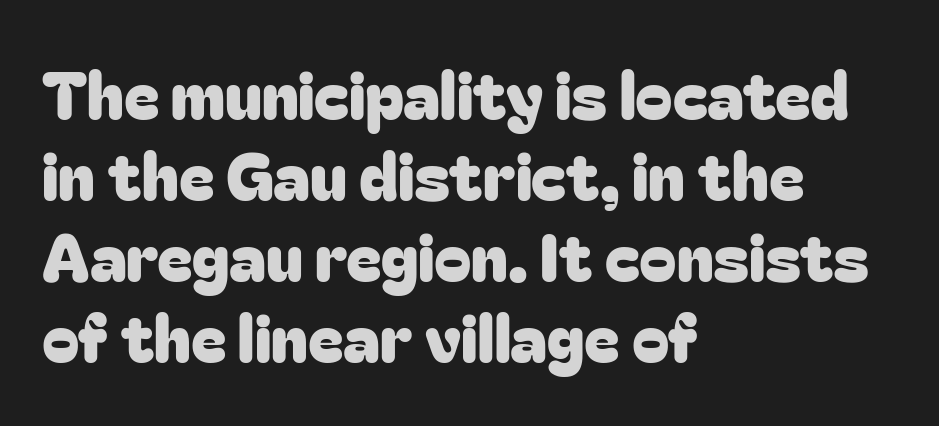
The image shows 67 px sans-serif type, upright; set left-aligned, line spacing 1.21x, normal letter spacing, not underlined; low stroke contrast and a medium x-height.
